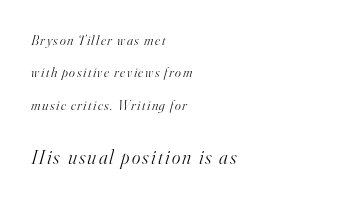
{"italic": "yes", "lean": "right", "slant_degrees": 16, "bold": "no", "underline": "no", "align": "left", "line_spacing": "loose", "line_spacing_ratio": 2.31, "larger_block": "second", "size_ratio": 1.43, "glyph_px": 20}
